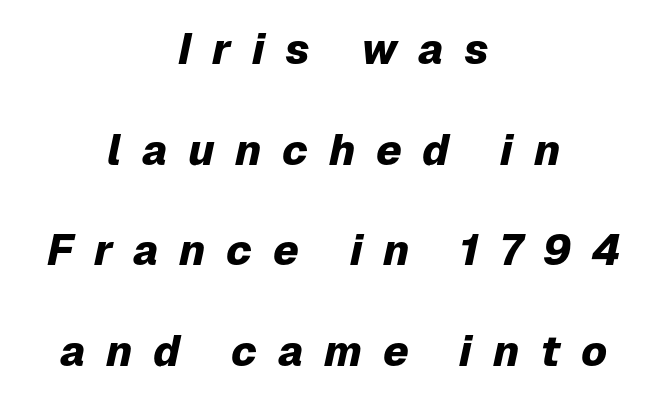
The image shows 43 px heavy type, italic (leaning right); set centered, loose line spacing (2.34x), unusually wide letter spacing (+0.48 em), not underlined; low stroke contrast and a medium x-height.
